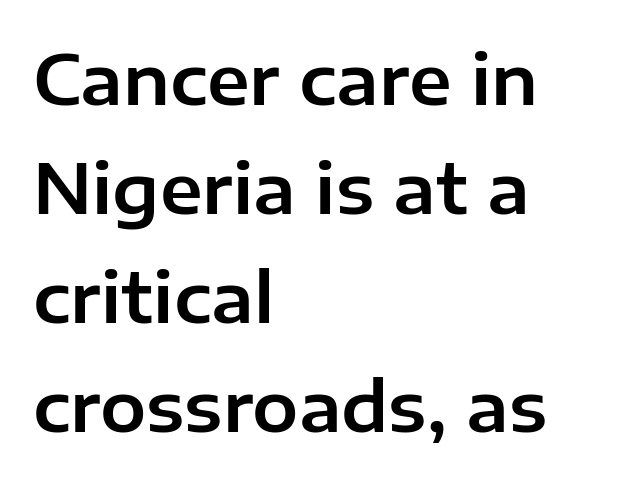
Q: Is the text italic (slanted)? A: No, it is upright.
Q: Is the typeface a serif or a sans-serif typeface? A: Sans-serif.
Q: Is the text underlined? A: No.
Q: How is the paragraph aligned? A: Left-aligned.
Q: Is the spacing between letters normal or unusually wide? A: Normal.
Q: Is the spacing between lines tight, normal or loose? A: Normal.
Q: Width (condensed, normal, or wide)? A: Normal.
Q: Stroke contrast? A: Low.
Q: x-height? A: Medium.
Q: Monospaced? A: No.
